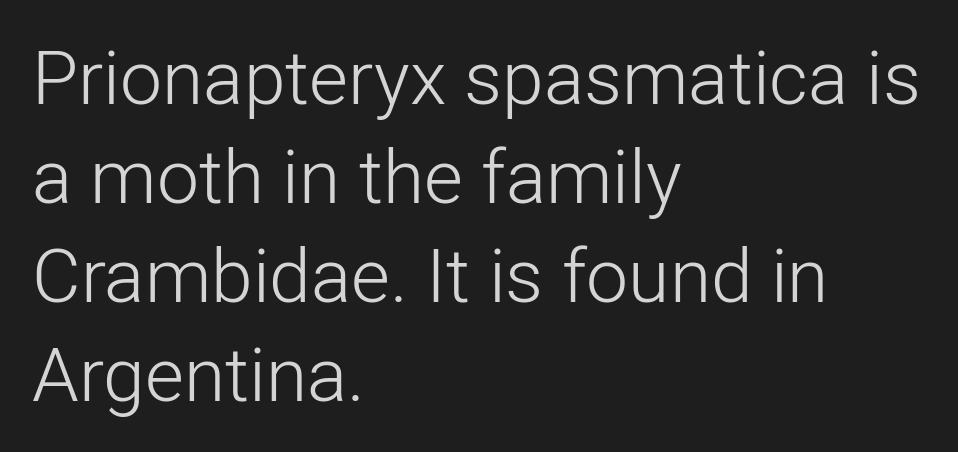
{"serif": "no", "italic": "no", "bold": "no", "weight": "light", "width": "normal", "stroke_contrast": "low", "x_height": "medium", "monospaced": "no", "underline": "no", "align": "left", "line_spacing": "normal", "line_spacing_ratio": 1.32, "letter_spacing": "normal", "letter_spacing_em": 0.0, "glyph_px": 75}
